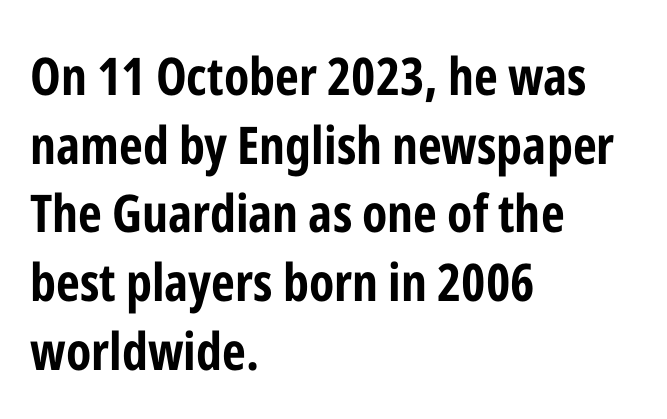
{"serif": "no", "italic": "no", "bold": "yes", "weight": "bold", "width": "condensed", "stroke_contrast": "low", "x_height": "medium", "monospaced": "no", "underline": "no", "align": "left", "line_spacing": "normal", "line_spacing_ratio": 1.32, "letter_spacing": "normal", "letter_spacing_em": 0.0, "glyph_px": 52}
